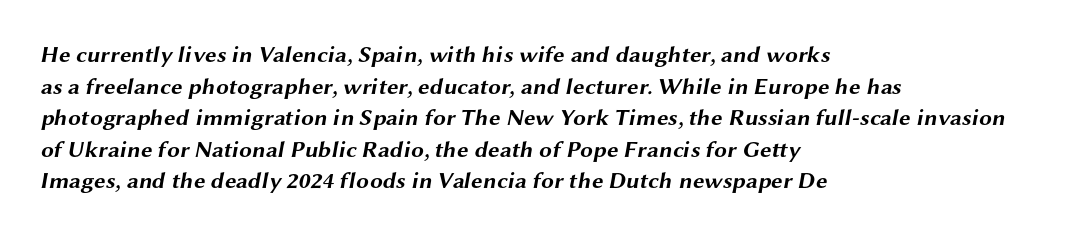
The image shows 23 px bold type; set left-aligned, normal line spacing (1.37x), normal letter spacing, not underlined.
